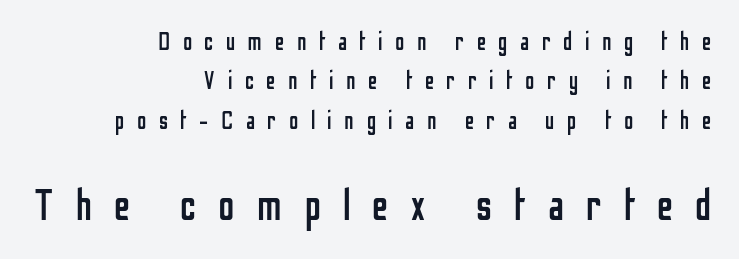
Q: Is the text bold? A: No.
Q: Is the text italic (slanted)? A: No, it is upright.
Q: Is the typeface a serif or a sans-serif typeface? A: Sans-serif.
Q: Is the text underlined? A: No.
Q: How is the paragraph aligned? A: Right-aligned.
Q: Is the spacing between letters normal or unusually wide? A: Unusually wide.
Q: Is the spacing between lines tight, normal or loose? A: Normal.
Q: Which block of text is set in a larger size, the first (top) or the second (bottom)? A: The second (bottom) one.
Q: Width (condensed, normal, or wide)? A: Condensed.
Q: Stroke contrast? A: Low.
Q: x-height? A: Medium.
Q: Monospaced? A: No.
